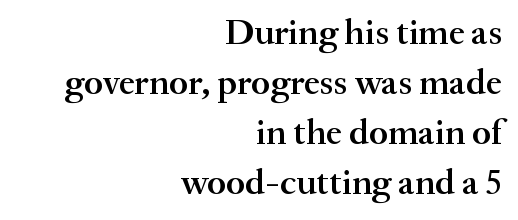
Weight: semibold (demi). The letters carry serifs — small finishing strokes at the ends of their stems. Quick note: not italic, upright. Note the varied advance widths — an 'i' is clearly narrower than an 'm'. Nobody touched the tracking dial on this one.
